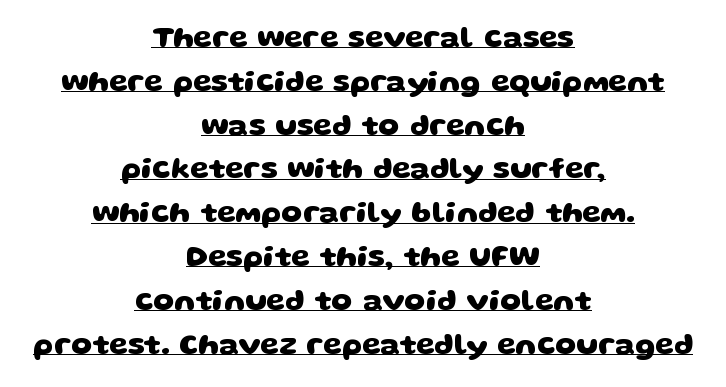
{"serif": "no", "bold": "yes", "weight": "heavy", "width": "wide", "stroke_contrast": "low", "x_height": "large", "monospaced": "no", "underline": "yes", "align": "center", "line_spacing": "normal", "line_spacing_ratio": 1.46, "letter_spacing": "normal", "letter_spacing_em": 0.0, "glyph_px": 30}
